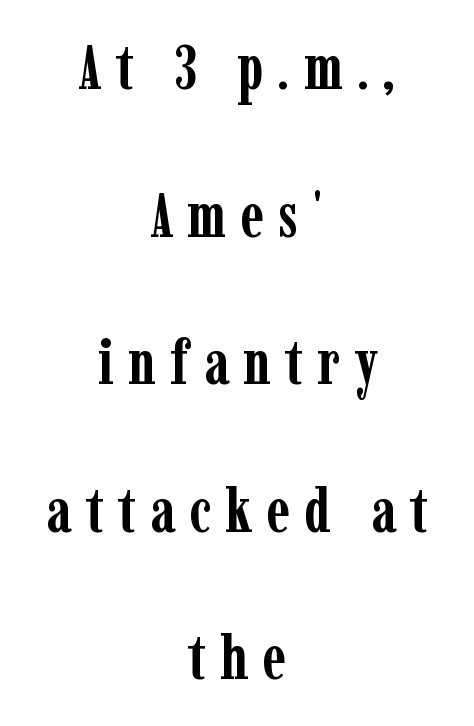
{"serif": "yes", "italic": "no", "bold": "yes", "weight": "semibold", "width": "condensed", "stroke_contrast": "low", "x_height": "medium", "monospaced": "no", "underline": "no", "align": "center", "line_spacing": "loose", "line_spacing_ratio": 2.38, "letter_spacing": "wide", "letter_spacing_em": 0.23, "glyph_px": 62}
